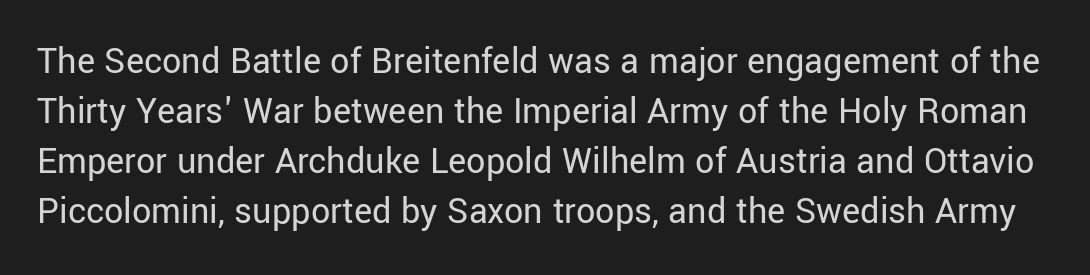
{"serif": "no", "italic": "no", "bold": "no", "weight": "regular", "width": "normal", "stroke_contrast": "low", "x_height": "medium", "monospaced": "no", "underline": "no", "line_spacing": "normal", "line_spacing_ratio": 1.32, "letter_spacing": "normal", "letter_spacing_em": 0.0, "glyph_px": 38}
